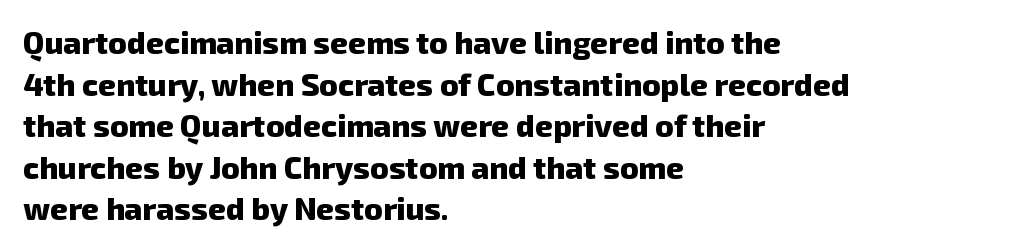
Bare-footed words on every line. The rendering uses natural spacing where letterforms have individual widths. Each word holds together tightly as a unit, with standard inter-letter gaps. Line beginnings align vertically; line endings do not.
